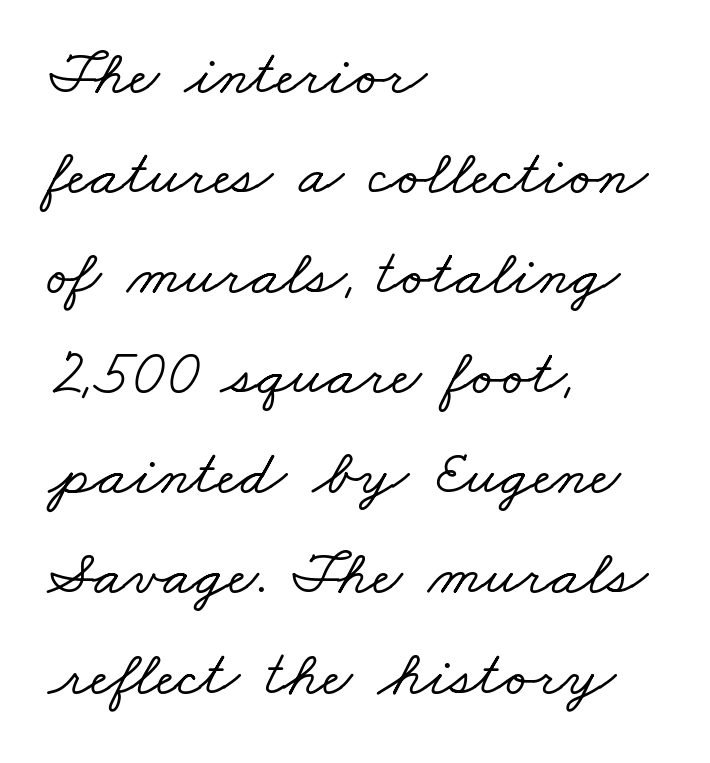
{"serif": "yes", "width": "wide", "stroke_contrast": "low", "x_height": "small", "monospaced": "no", "underline": "no", "align": "left", "line_spacing": "normal", "line_spacing_ratio": 1.54, "letter_spacing": "normal", "letter_spacing_em": 0.0, "glyph_px": 65}
